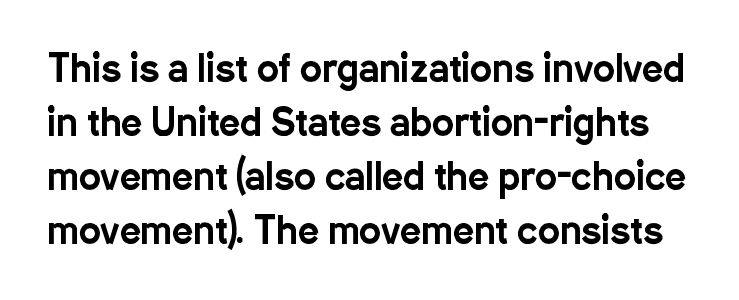
Q: Is the text italic (slanted)? A: No, it is upright.
Q: Is the typeface a serif or a sans-serif typeface? A: Sans-serif.
Q: Is the text underlined? A: No.
Q: Is the spacing between letters normal or unusually wide? A: Normal.
Q: Is the spacing between lines tight, normal or loose? A: Normal.
Q: Width (condensed, normal, or wide)? A: Condensed.
Q: Stroke contrast? A: Low.
Q: x-height? A: Medium.
Q: Monospaced? A: No.
